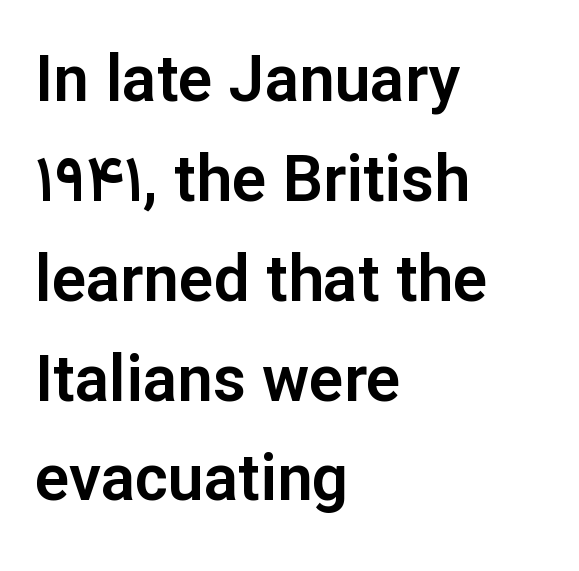
This rendering features lettering with no underline. The designer went with a sans here, leaving each stem footless. Italic? Not at all — the glyphs are vertical. Left-aligned paragraph, ragged on the right. The rendering uses natural spacing where letterforms have individual widths. The designer left line spacing at the default.
